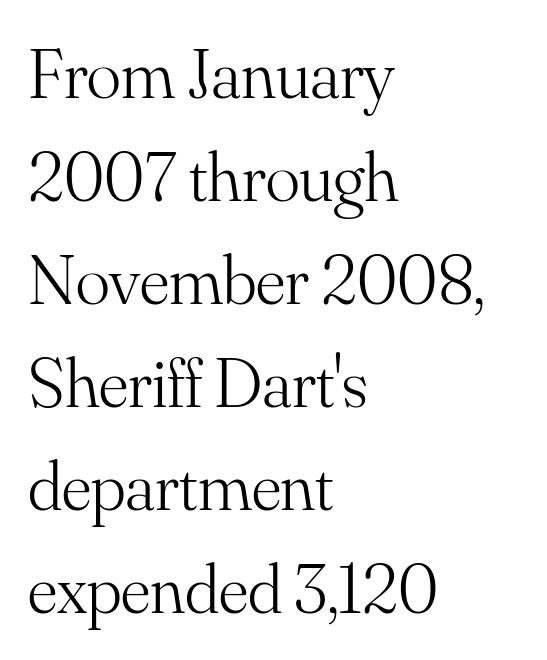
The image shows 71 px light serif type, upright; set left-aligned, normal line spacing (1.45x), normal letter spacing, not underlined; medium stroke contrast and a small x-height.
